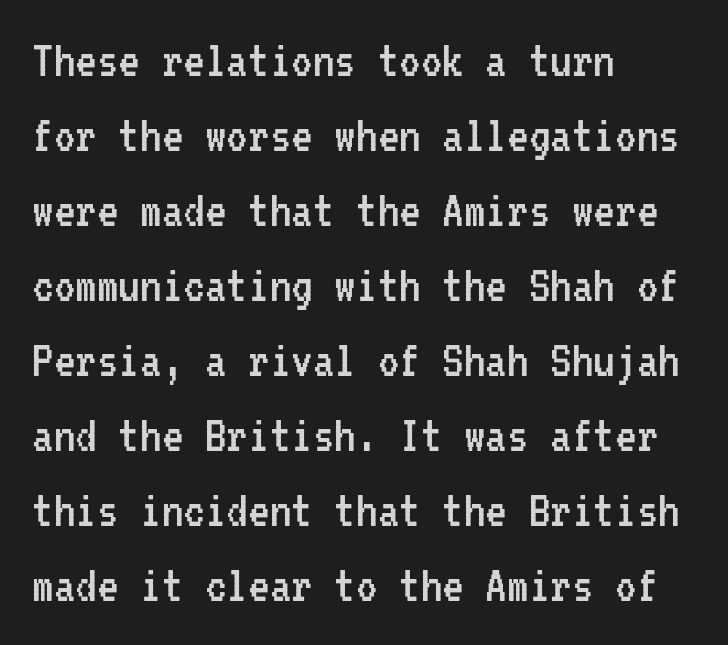
Weight class: somewhere from thin through regular. Only glyphs here, with clear space below each row. How are the letters spaced? Ordinarily, with no added tracking. Rows of type keep a routine distance in the vertical direction. To sum up the face: it is a sans, with no serifs.
